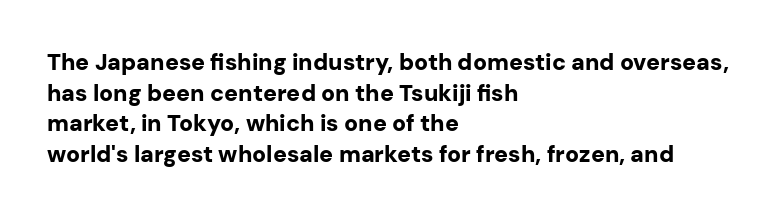
Q: Is the text bold? A: Yes.
Q: Is the text italic (slanted)? A: No, it is upright.
Q: Is the text underlined? A: No.
Q: How is the paragraph aligned? A: Left-aligned.
Q: Is the spacing between letters normal or unusually wide? A: Normal.
Q: Is the spacing between lines tight, normal or loose? A: Normal.
